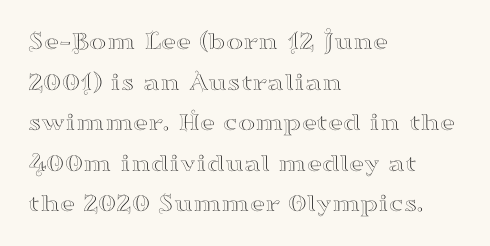
Q: Is the text italic (slanted)? A: No, it is upright.
Q: Is the text underlined? A: No.
Q: How is the paragraph aligned? A: Left-aligned.
Q: Is the spacing between letters normal or unusually wide? A: Normal.
Q: Is the spacing between lines tight, normal or loose? A: Normal.
